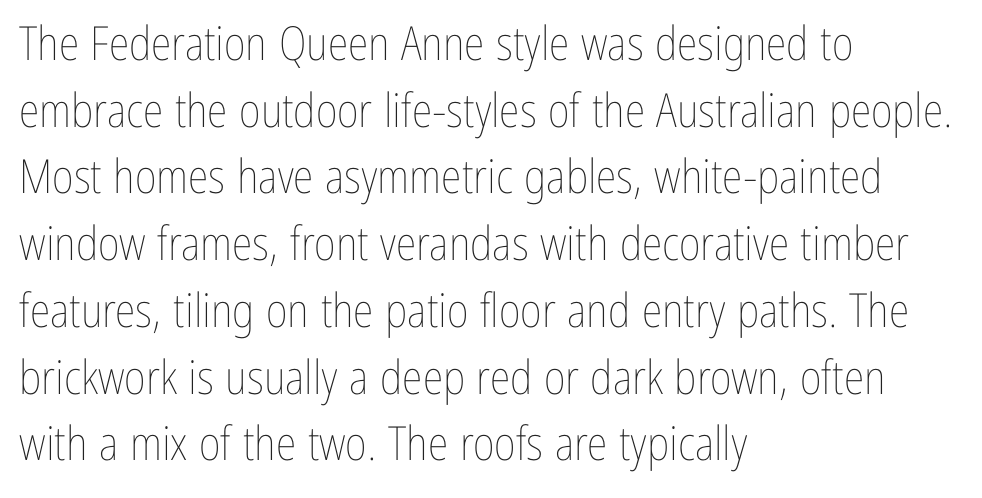
Stroke thickness stays within the range of a standard reading face or lighter. Whoever set this chose a conventional vertical rhythm. A bare baseline throughout the passage. Is the letter spacing exaggerated? No — it looks like the ordinary default. A typesetter would call this proportional, since set widths differ per character.
